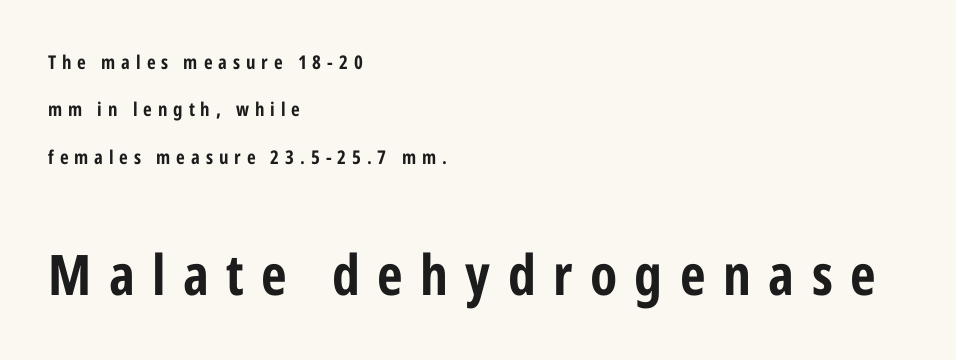
The image shows 56 px bold, condensed sans-serif type, upright; set left-aligned, loose line spacing (2.49x), unusually wide letter spacing (+0.31 em), not underlined; the second (bottom) block is 2.95x larger; low stroke contrast and a medium x-height.
